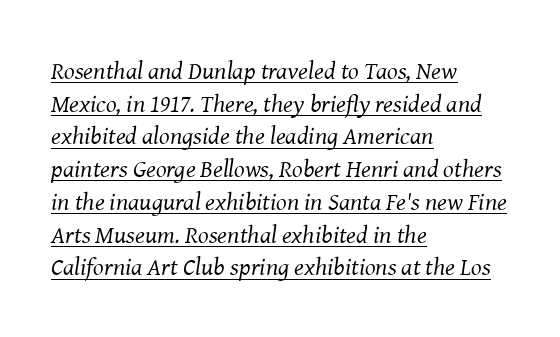
The image shows 25 px text type, italic (leaning right); set left-aligned, normal line spacing (1.31x), normal letter spacing, underlined.
